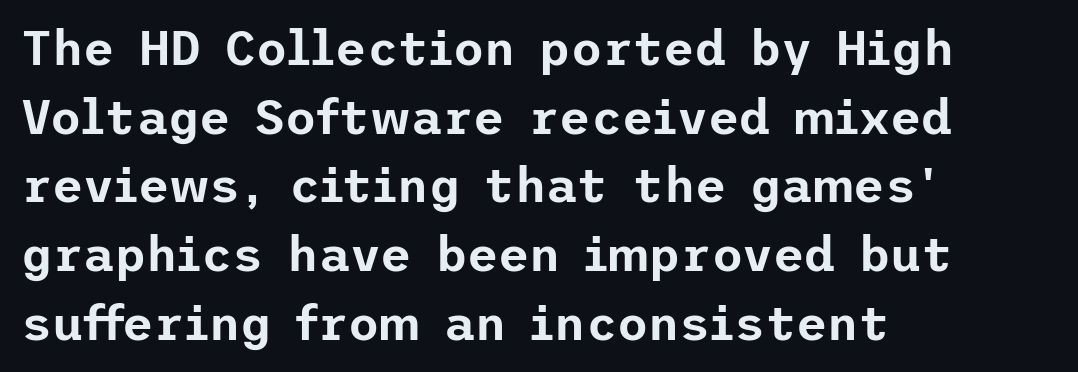
Each letter's strokes conclude bluntly, with no projecting serifs. Evenly set lines give the paragraph a standard silhouette. The typography opts for an upright posture over an oblique one. The paragraph has a hard left edge and a soft right edge. This rendering leaves character spacing at its baseline value.
